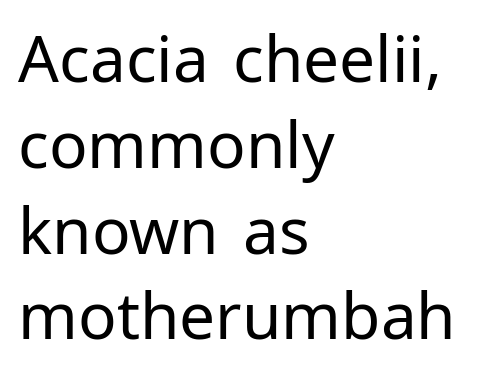
{"serif": "no", "italic": "no", "bold": "no", "weight": "regular", "width": "normal", "stroke_contrast": "low", "x_height": "medium", "monospaced": "no", "underline": "no", "align": "left", "line_spacing": "normal", "line_spacing_ratio": 1.34, "letter_spacing": "normal", "letter_spacing_em": 0.0, "glyph_px": 64}
